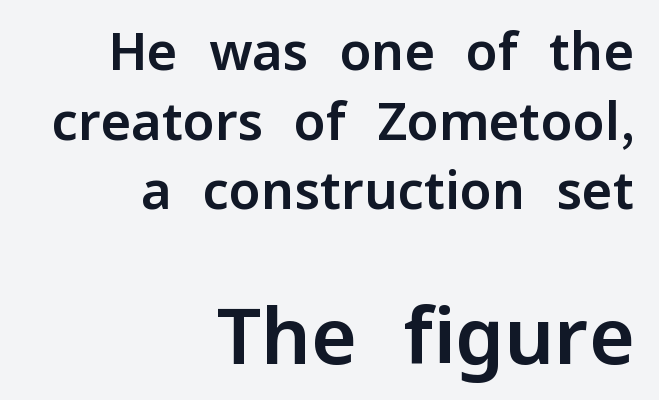
Q: Is the text italic (slanted)? A: No, it is upright.
Q: Is the typeface a serif or a sans-serif typeface? A: Sans-serif.
Q: Is the text underlined? A: No.
Q: How is the paragraph aligned? A: Right-aligned.
Q: Is the spacing between letters normal or unusually wide? A: Normal.
Q: Is the spacing between lines tight, normal or loose? A: Normal.
Q: Which block of text is set in a larger size, the first (top) or the second (bottom)? A: The second (bottom) one.
Q: Width (condensed, normal, or wide)? A: Normal.
Q: Stroke contrast? A: Low.
Q: x-height? A: Medium.
Q: Monospaced? A: No.
